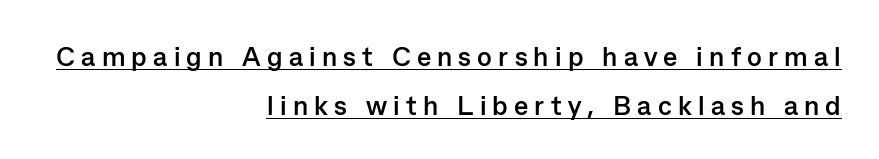
Q: Is the text bold? A: Yes.
Q: Is the text italic (slanted)? A: No, it is upright.
Q: Is the text underlined? A: Yes.
Q: How is the paragraph aligned? A: Right-aligned.
Q: Is the spacing between letters normal or unusually wide? A: Unusually wide.
